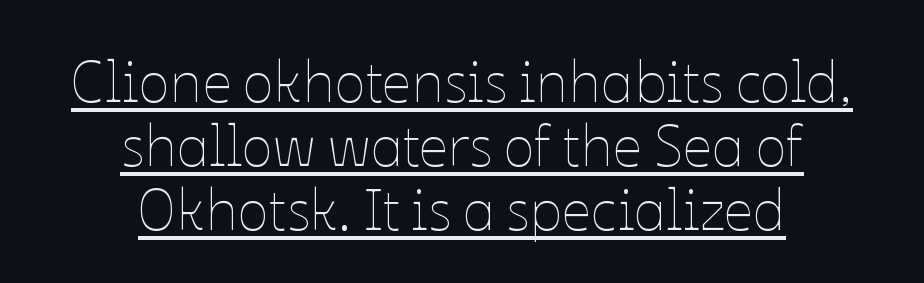
Q: Is the text bold? A: No.
Q: Is the text italic (slanted)? A: No, it is upright.
Q: Is the text underlined? A: Yes.
Q: How is the paragraph aligned? A: Centered.
Q: Is the spacing between letters normal or unusually wide? A: Normal.
Q: Is the spacing between lines tight, normal or loose? A: Tight.
Q: Width (condensed, normal, or wide)? A: Normal.
Q: Stroke contrast? A: Low.
Q: x-height? A: Medium.
Q: Monospaced? A: No.
